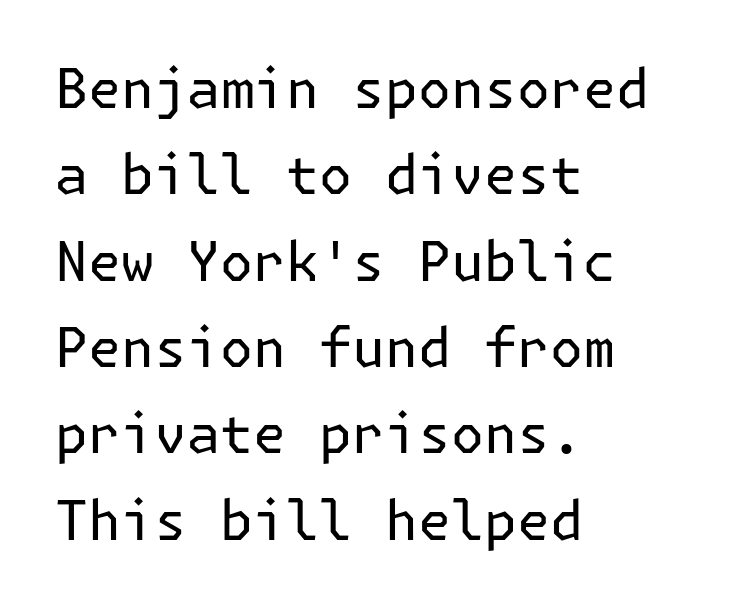
The image shows 55 px regular-weight sans-serif type, upright; set left-aligned, normal line spacing (1.57x), normal letter spacing, not underlined; low stroke contrast and a medium x-height.
